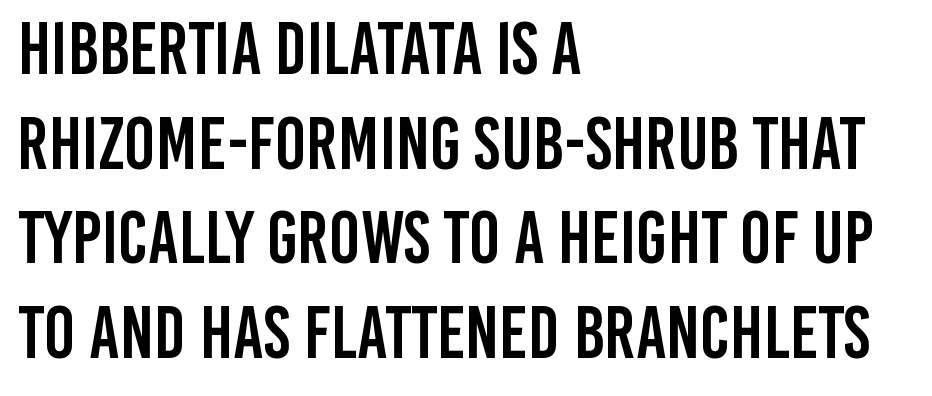
The image shows 74 px condensed sans-serif type, upright; set left-aligned, normal line spacing (1.28x), normal letter spacing, not underlined; low stroke contrast and a large x-height.
